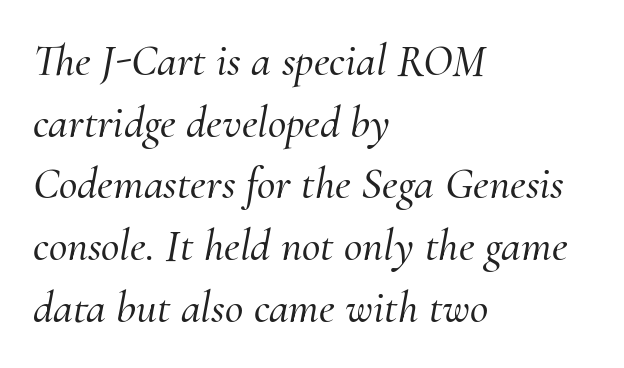
{"serif": "yes", "italic": "yes", "lean": "right", "slant_degrees": 10, "width": "normal", "stroke_contrast": "medium", "x_height": "small", "monospaced": "no", "underline": "no", "align": "left", "line_spacing": "normal", "line_spacing_ratio": 1.37, "letter_spacing": "normal", "letter_spacing_em": 0.0, "glyph_px": 45}
